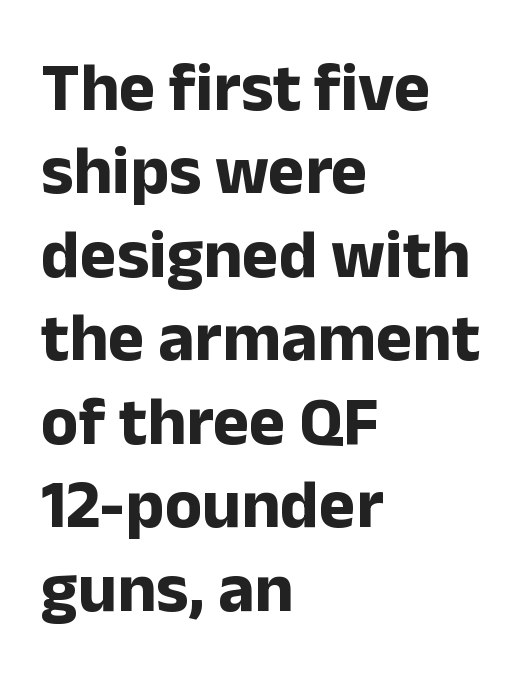
The image shows 69 px bold sans-serif type, upright; set left-aligned, line spacing 1.21x, normal letter spacing, not underlined; low stroke contrast and a medium x-height.
